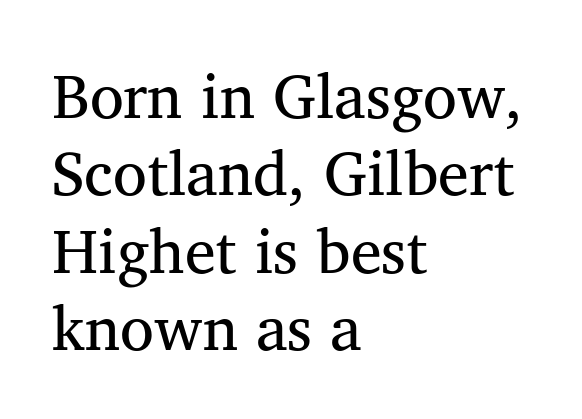
The image shows 62 px regular-weight serif type, upright; set left-aligned, normal line spacing (1.25x), normal letter spacing, not underlined; medium stroke contrast and a medium x-height.
